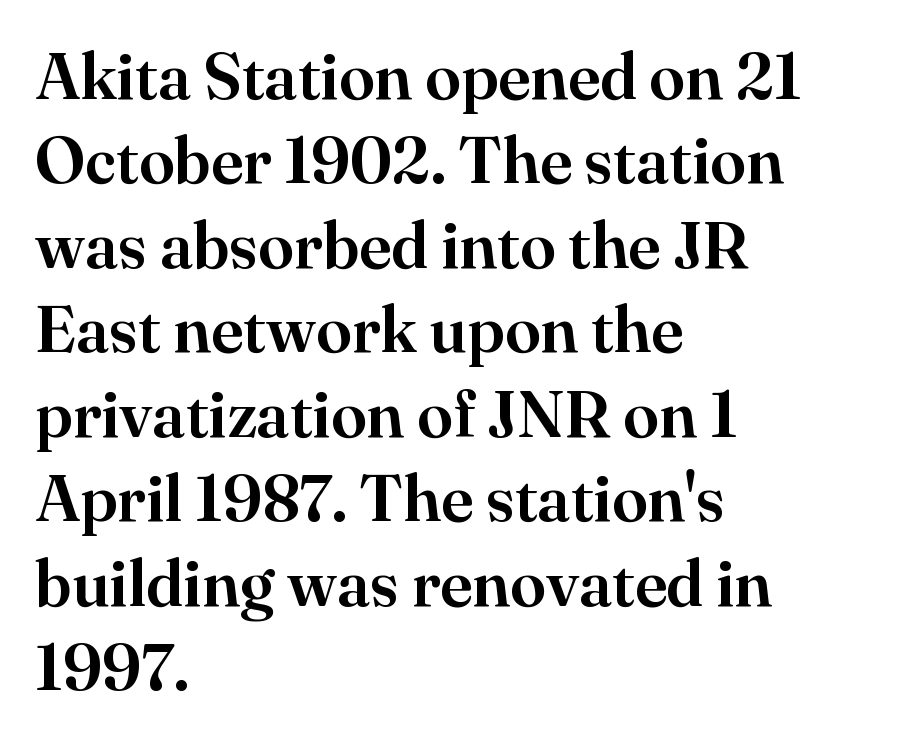
A clean baseline with only descenders dipping below it. The vertical gap from one line to the next is medium. The letters advance in unequal steps, a hallmark of proportional type. Is the letter spacing exaggerated? No — it looks like the ordinary default. In CSS terms this would be text-align: left. Unlike a clean sans, this face finishes its strokes with serifs.
